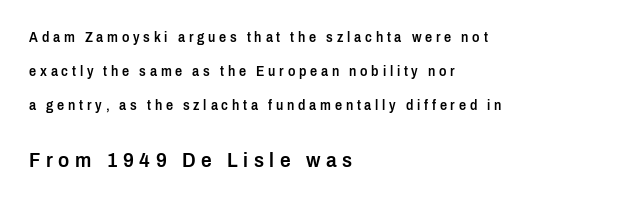
The image shows 21 px text type, upright; set left-aligned, loose line spacing (2.44x), unusually wide letter spacing (+0.27 em), not underlined; the second (bottom) block is 1.5x larger.
